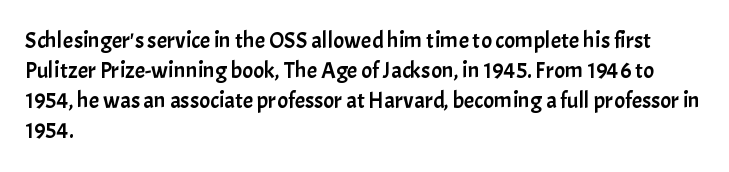
The ragged edge is on the right, which tells us the setting is flush left. What's the leading like? Ordinary, nothing unusual. Posture: straight, roman, zero tilt. The face used here is rendered with its standard letterfit. Letters rest on an invisible, unmarked baseline.
